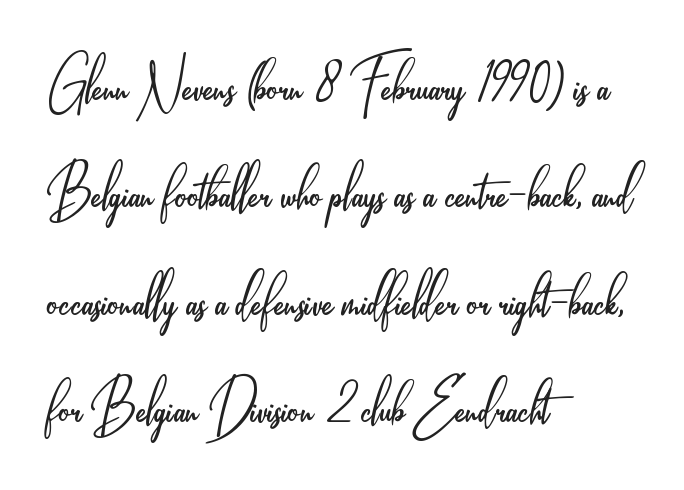
The image shows 73 px light, condensed sans-serif type; set left-aligned, normal line spacing (1.47x), normal letter spacing, not underlined; low stroke contrast and a small x-height.
